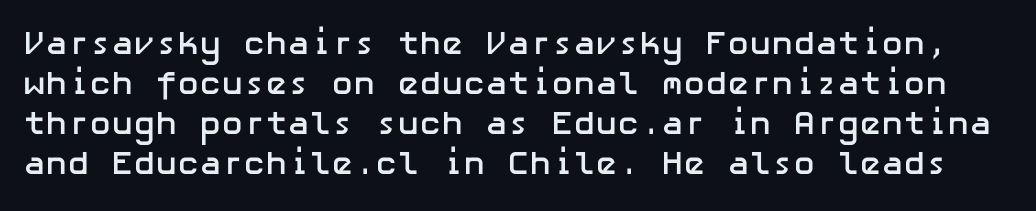
The image shows 33 px semibold sans-serif type, upright; set line spacing 1.21x, normal letter spacing, not underlined; low stroke contrast and a medium x-height.
